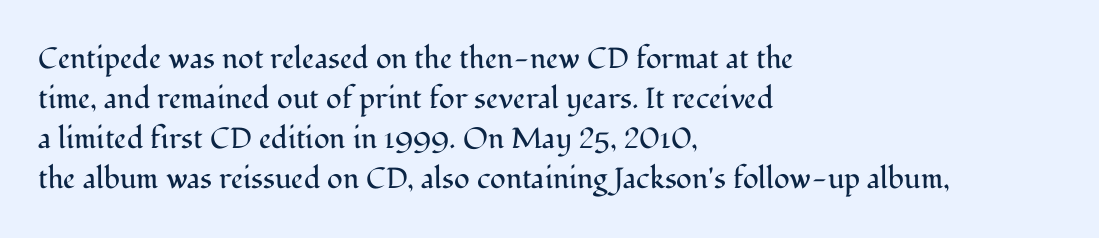
The image shows 29 px regular-weight serif type, upright; set left-aligned, normal line spacing (1.38x), normal letter spacing, not underlined; medium stroke contrast and a medium x-height.
